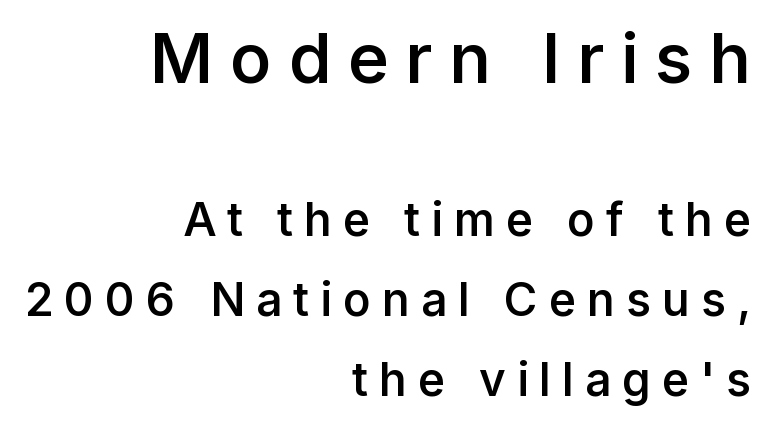
Observe the wide spacing: letters keep a clear distance from each other. Character widths vary here, with narrow letters taking less room than wide ones. The paragraph shown leans on its right margin. Firm but not heavy-handed strokes: this text is semibold.
